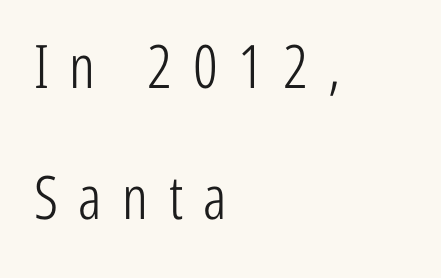
A typesetter would label this face a sans. Beneath every word, the page is bare. Display-style spreading of the glyphs; the letterfit is very open. Weight: not bold — regular or lighter. Posture: straight, roman, zero tilt.
